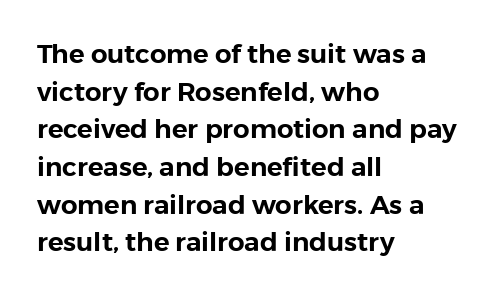
Which margin do the lines hug? The left one — the right edge is uneven. This sample uses plain, unmodified letter spacing. Glance below the letters and you will spot only blank space. Baseline-to-baseline distance is the conventional proportion of letter height.
